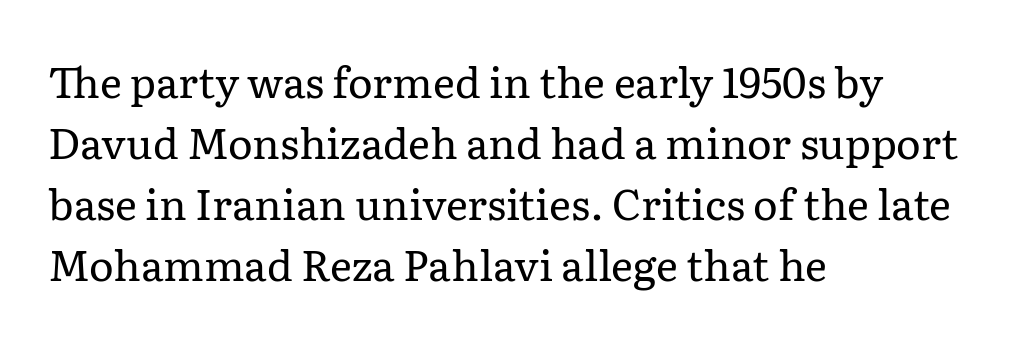
{"serif": "yes", "italic": "no", "bold": "no", "weight": "regular", "width": "normal", "stroke_contrast": "low", "x_height": "medium", "monospaced": "no", "underline": "no", "align": "left", "line_spacing": "normal", "line_spacing_ratio": 1.45, "letter_spacing": "normal", "letter_spacing_em": 0.0, "glyph_px": 42}
